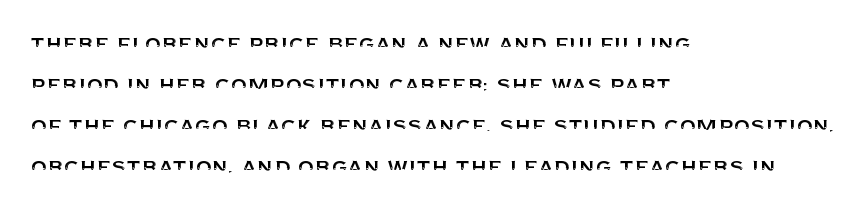
Descenders hang freely into open space. The font's upright variant was chosen for this text. Alignment: flush left. Leading: standard. The letterforms sit shoulder to shoulder at normal distance.
